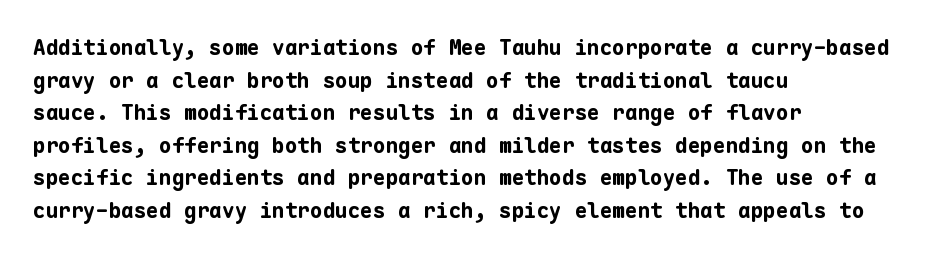
Q: Is the text bold? A: Yes.
Q: Is the text italic (slanted)? A: No, it is upright.
Q: Is the text underlined? A: No.
Q: How is the paragraph aligned? A: Left-aligned.
Q: Is the spacing between letters normal or unusually wide? A: Normal.
Q: Is the spacing between lines tight, normal or loose? A: Normal.
